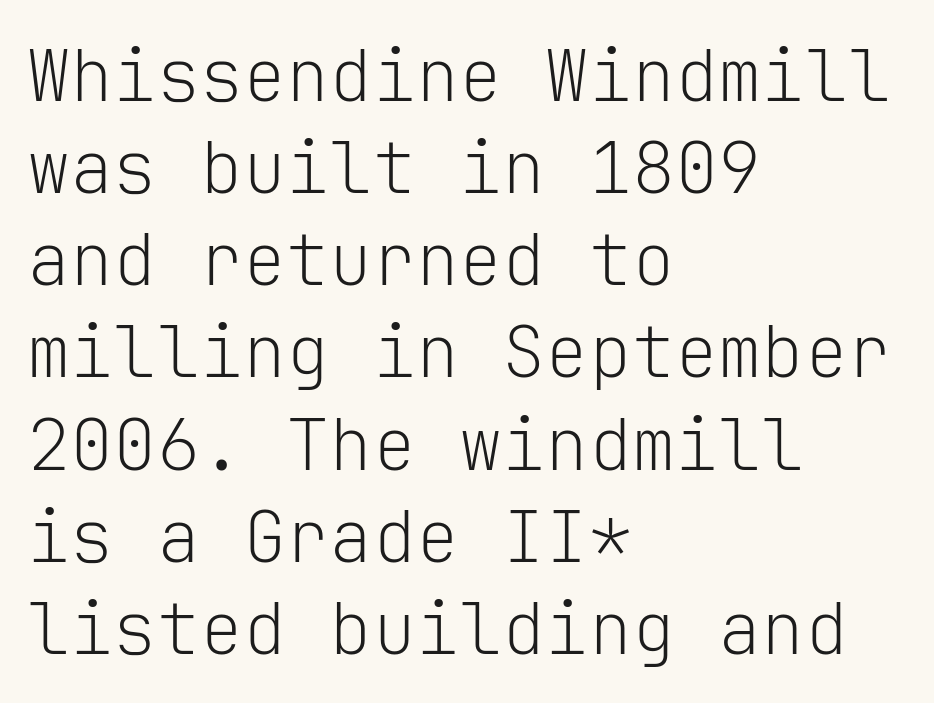
The image shows 72 px light sans-serif type, upright, monospaced; set left-aligned, normal line spacing (1.28x), normal letter spacing, not underlined; low stroke contrast and a medium x-height.
